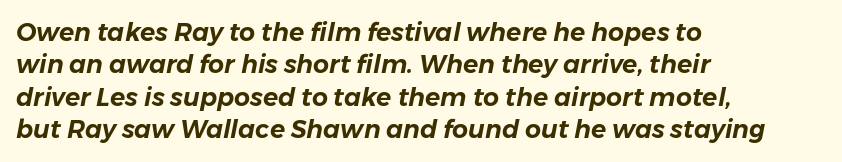
Q: Is the text italic (slanted)? A: Yes, it leans right by about 11 degrees.
Q: Is the text underlined? A: No.
Q: How is the paragraph aligned? A: Left-aligned.
Q: Is the spacing between letters normal or unusually wide? A: Normal.
Q: Is the spacing between lines tight, normal or loose? A: Normal.
